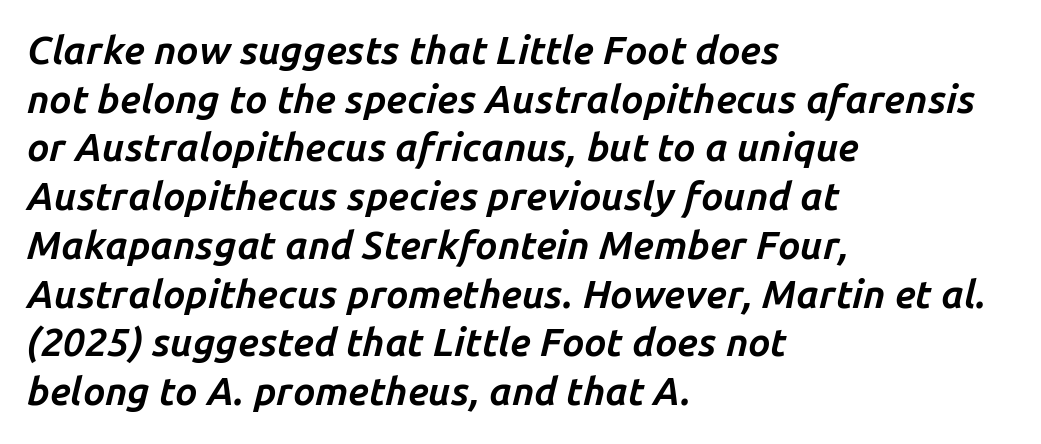
The image shows 39 px bold type, italic (leaning right); set left-aligned, normal line spacing (1.25x), normal letter spacing, not underlined; low stroke contrast and a medium x-height.
